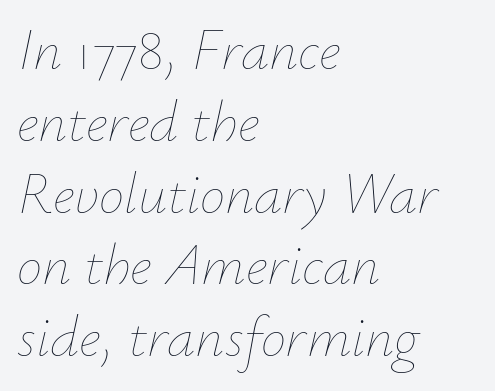
The image shows 57 px thin type, italic (leaning right); set left-aligned, normal line spacing (1.26x), normal letter spacing, not underlined; low stroke contrast and a small x-height.
